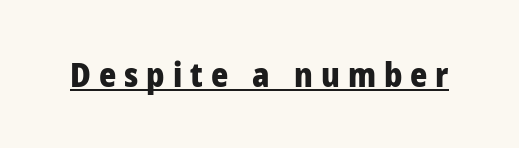
The image shows 33 px heavy sans-serif type, upright; set unusually wide letter spacing (+0.24 em), underlined; low stroke contrast and a medium x-height.
